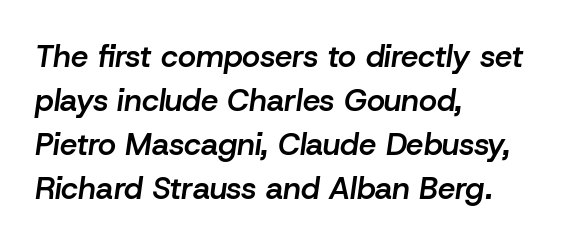
Notice how the passage keeps a crisp vertical edge on the left only. The rows are spaced the way most documents space them. This is oblique type, the kind used for emphasis or titles. Inter-character spacing is left at the font's built-in metrics.
